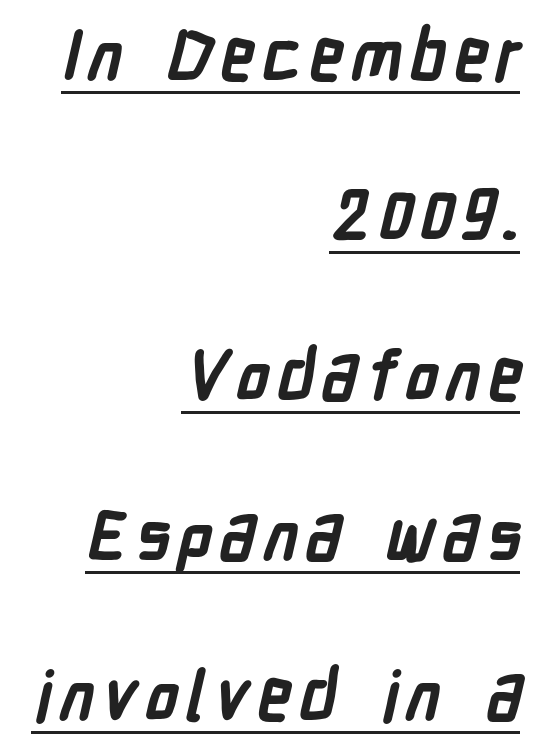
The image shows 69 px semibold, condensed sans-serif type; set right-aligned, loose line spacing (2.32x), underlined; low stroke contrast and a medium x-height.
